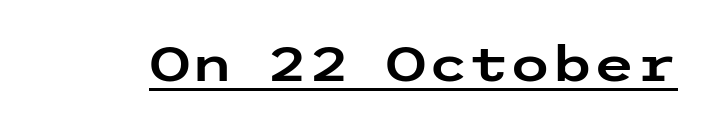
The image shows 48 px wide sans-serif type, upright; set normal letter spacing, underlined; low stroke contrast and a medium x-height.
